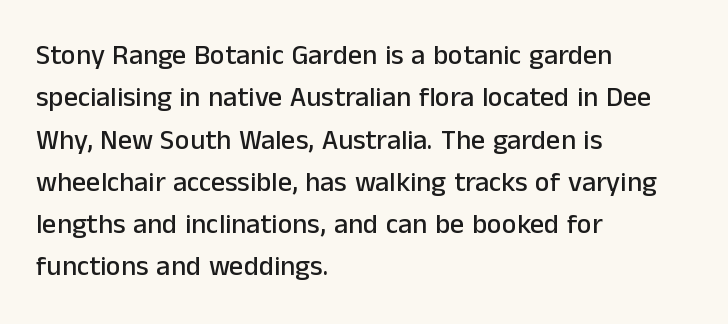
{"serif": "no", "italic": "no", "width": "normal", "stroke_contrast": "low", "x_height": "medium", "monospaced": "no", "underline": "no", "align": "left", "line_spacing": "normal", "line_spacing_ratio": 1.51, "letter_spacing": "normal", "letter_spacing_em": 0.0, "glyph_px": 28}
